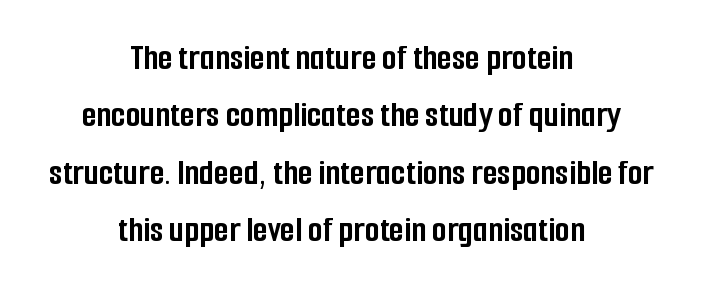
Q: Is the text bold? A: Yes.
Q: Is the text italic (slanted)? A: No, it is upright.
Q: Is the typeface a serif or a sans-serif typeface? A: Sans-serif.
Q: Is the text underlined? A: No.
Q: How is the paragraph aligned? A: Centered.
Q: Is the spacing between letters normal or unusually wide? A: Normal.
Q: Is the spacing between lines tight, normal or loose? A: Normal.
Q: Width (condensed, normal, or wide)? A: Condensed.
Q: Stroke contrast? A: Low.
Q: x-height? A: Medium.
Q: Monospaced? A: No.
